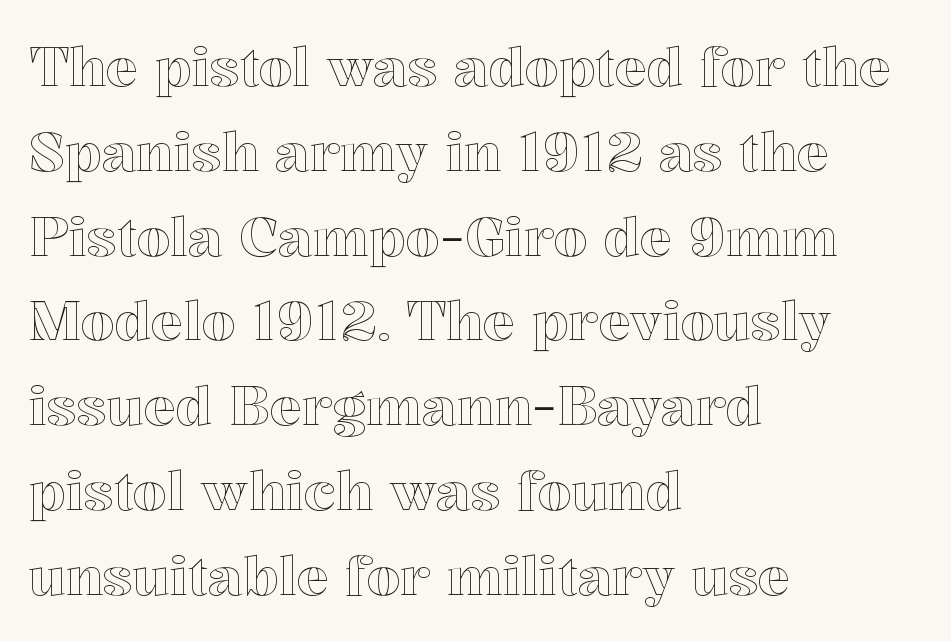
The image shows 54 px text type, upright; set left-aligned, normal line spacing (1.57x), normal letter spacing, not underlined; a medium x-height.
